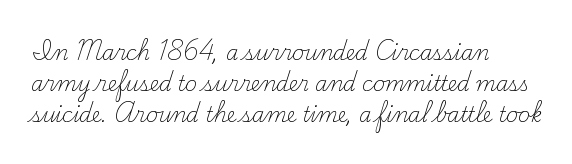
Unmarked baselines from the first word to the last. Between one letter and the next there's only the usual sliver of space. Left-aligned paragraph, ragged on the right. Compared with typical paragraphs, the rows here are spaced about the same.
